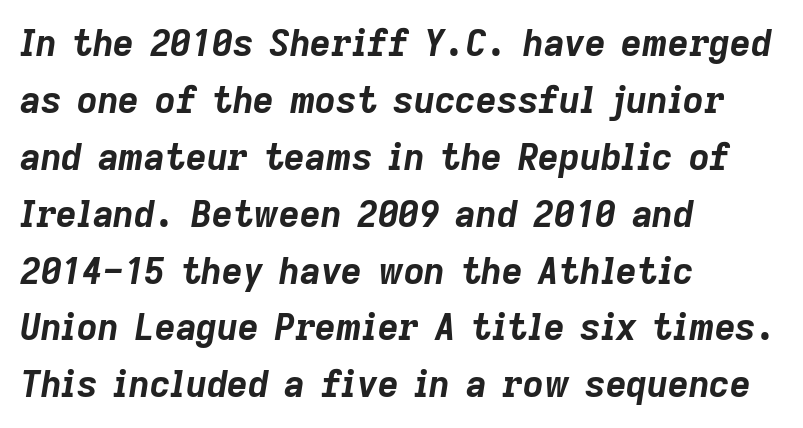
{"italic": "yes", "lean": "right", "slant_degrees": 9, "bold": "yes", "weight": "bold", "width": "normal", "stroke_contrast": "low", "x_height": "medium", "monospaced": "no", "underline": "no", "align": "left", "line_spacing": "normal", "line_spacing_ratio": 1.58, "letter_spacing": "normal", "letter_spacing_em": 0.0, "glyph_px": 36}
